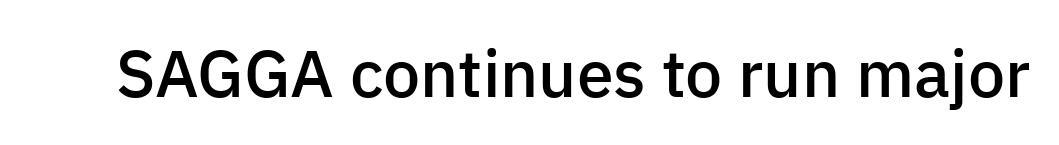
Q: Is the text bold? A: Semi-bold.
Q: Is the text italic (slanted)? A: No, it is upright.
Q: Is the typeface a serif or a sans-serif typeface? A: Sans-serif.
Q: Is the text underlined? A: No.
Q: Is the spacing between letters normal or unusually wide? A: Normal.
Q: Width (condensed, normal, or wide)? A: Normal.
Q: Stroke contrast? A: Low.
Q: x-height? A: Medium.
Q: Monospaced? A: No.
